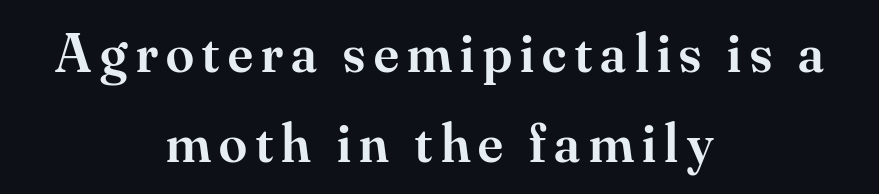
The image shows 56 px semibold serif type, upright; set centered, normal line spacing (1.6x), not underlined; medium stroke contrast and a small x-height.
